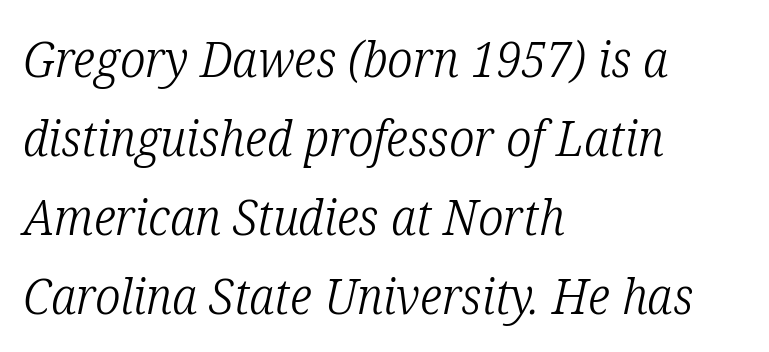
Q: Is the text bold? A: No.
Q: Is the text italic (slanted)? A: Yes, it leans right by about 12 degrees.
Q: Is the typeface a serif or a sans-serif typeface? A: Serif.
Q: Is the text underlined? A: No.
Q: How is the paragraph aligned? A: Left-aligned.
Q: Is the spacing between letters normal or unusually wide? A: Normal.
Q: Is the spacing between lines tight, normal or loose? A: Normal.
Q: Width (condensed, normal, or wide)? A: Condensed.
Q: Stroke contrast? A: Low.
Q: x-height? A: Medium.
Q: Monospaced? A: No.
